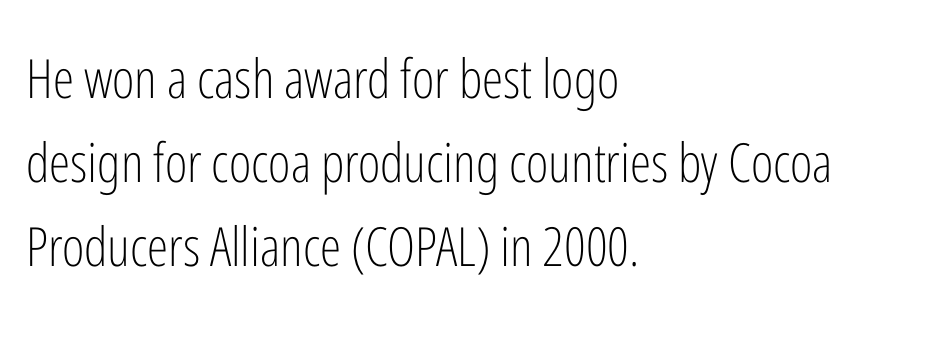
The letters stand straight up with perfectly vertical stems. Has an underline been added? It has not. No heavy texture on the line: the type isn't bold. Does the leading feel generous? No, just average. The rendering keeps characters at their native spacing. The lines are quadded left.
